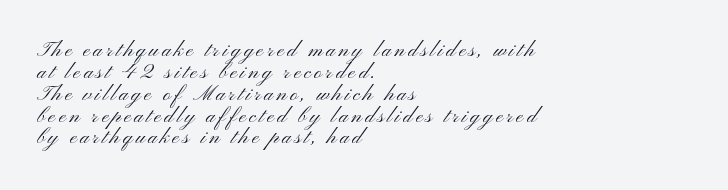
A quiet, ordinary-to-light weight characterises the typeface. Each row of text sits above clean, open space. Caption: multi-line text, flush left, ragged right. Very little white space separates one row of letters from the next.
